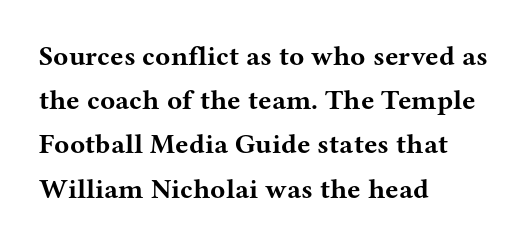
Q: Is the text bold? A: Yes.
Q: Is the text italic (slanted)? A: No, it is upright.
Q: Is the typeface a serif or a sans-serif typeface? A: Serif.
Q: Is the text underlined? A: No.
Q: How is the paragraph aligned? A: Left-aligned.
Q: Is the spacing between letters normal or unusually wide? A: Normal.
Q: Is the spacing between lines tight, normal or loose? A: Normal.
Q: Width (condensed, normal, or wide)? A: Wide.
Q: Stroke contrast? A: Medium.
Q: x-height? A: Medium.
Q: Monospaced? A: No.
